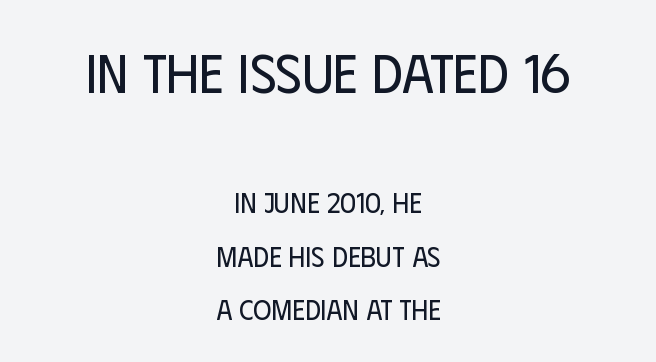
{"serif": "no", "italic": "no", "bold": "no", "weight": "regular", "width": "condensed", "stroke_contrast": "low", "x_height": "large", "monospaced": "no", "underline": "no", "align": "center", "line_spacing": "loose", "line_spacing_ratio": 1.9, "letter_spacing": "normal", "letter_spacing_em": 0.0, "larger_block": "first", "size_ratio": 1.96, "glyph_px": 55}
